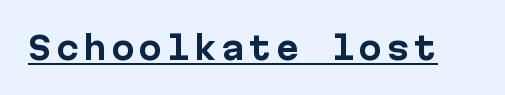
Q: Is the text bold? A: Yes.
Q: Is the text italic (slanted)? A: No, it is upright.
Q: Is the typeface a serif or a sans-serif typeface? A: Sans-serif.
Q: Is the text underlined? A: Yes.
Q: Width (condensed, normal, or wide)? A: Normal.
Q: Stroke contrast? A: Low.
Q: x-height? A: Medium.
Q: Monospaced? A: Yes.
